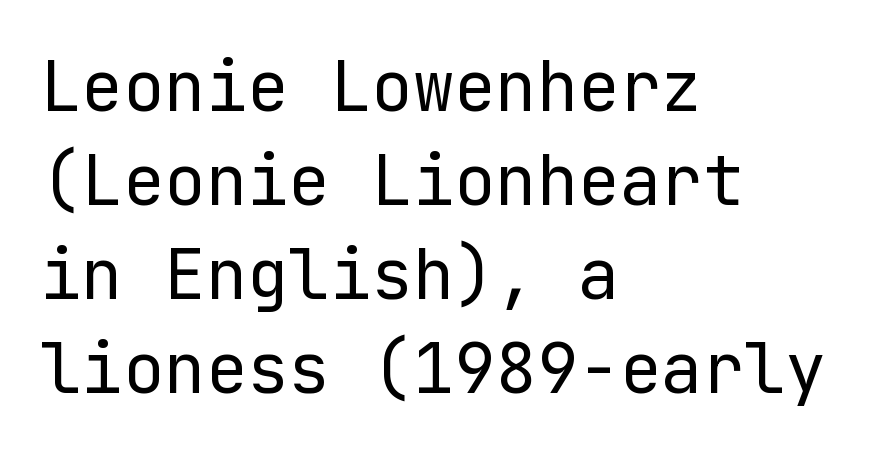
The image shows 69 px regular-weight sans-serif type, upright; set left-aligned, normal line spacing (1.36x), normal letter spacing, not underlined; low stroke contrast and a medium x-height.
